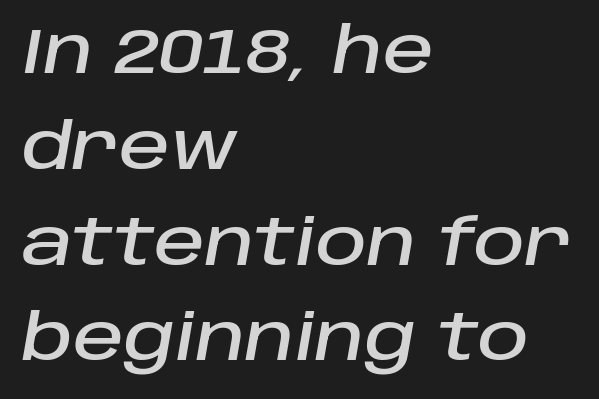
The image shows 63 px text type, italic (leaning right); set left-aligned, normal line spacing (1.52x), normal letter spacing, not underlined; low stroke contrast and a large x-height.
